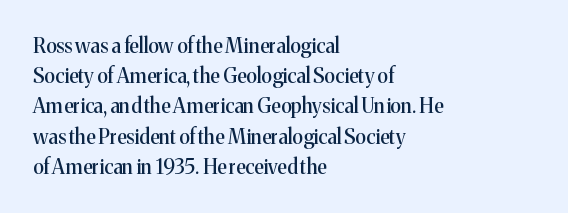
{"italic": "no", "underline": "no", "align": "left", "line_spacing": "normal", "line_spacing_ratio": 1.51, "letter_spacing": "normal", "letter_spacing_em": 0.0, "glyph_px": 20}
